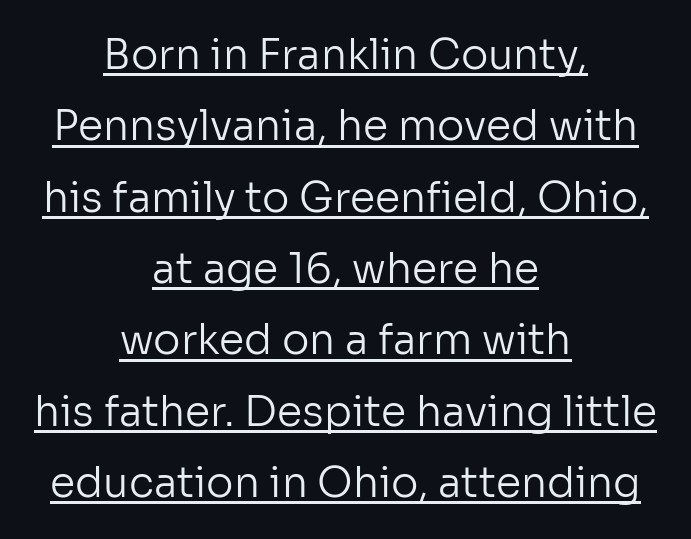
{"serif": "no", "italic": "no", "bold": "no", "weight": "regular", "width": "normal", "stroke_contrast": "low", "x_height": "medium", "monospaced": "no", "underline": "yes", "align": "center", "line_spacing_ratio": 1.74, "letter_spacing": "normal", "letter_spacing_em": 0.0, "glyph_px": 41}
